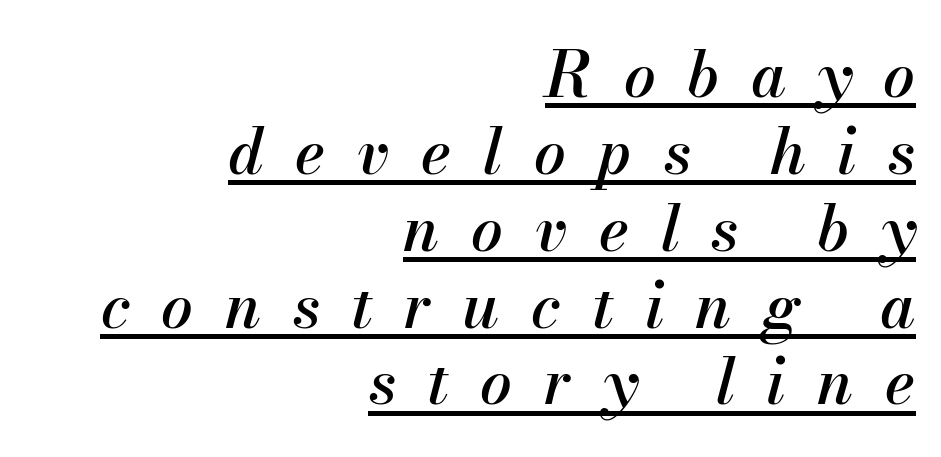
There is plenty of visible air inserted between adjacent glyphs. Glance below the letters and you will spot a drawn line. These lines are rendered in a variable-pitch font. The ragged edge is on the left, which tells us the setting is flush right. The passage shown leans; its letterforms are oblique.
